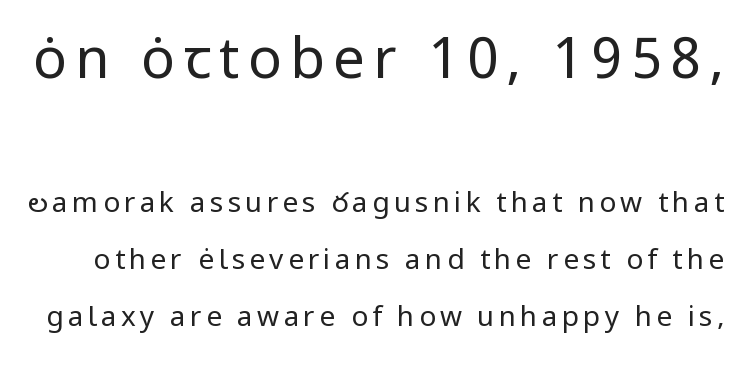
{"serif": "no", "italic": "no", "bold": "no", "weight": "regular", "width": "normal", "stroke_contrast": "low", "x_height": "medium", "monospaced": "no", "underline": "no", "line_spacing": "loose", "line_spacing_ratio": 2.05, "larger_block": "first", "size_ratio": 2.0, "glyph_px": 56}
